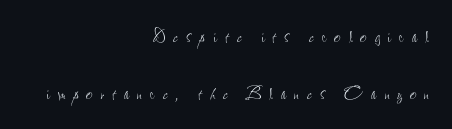
The image shows 23 px text type; set right-aligned, loose line spacing (2.46x), unusually wide letter spacing (+0.35 em), not underlined.
